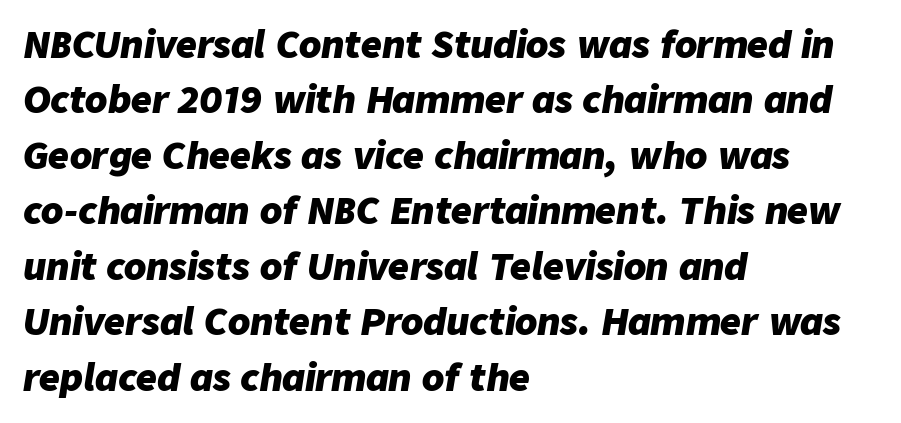
{"italic": "yes", "lean": "right", "slant_degrees": 9, "bold": "yes", "weight": "heavy", "width": "normal", "stroke_contrast": "low", "x_height": "medium", "monospaced": "no", "underline": "no", "align": "left", "line_spacing": "normal", "line_spacing_ratio": 1.54, "letter_spacing": "normal", "letter_spacing_em": 0.0, "glyph_px": 36}
